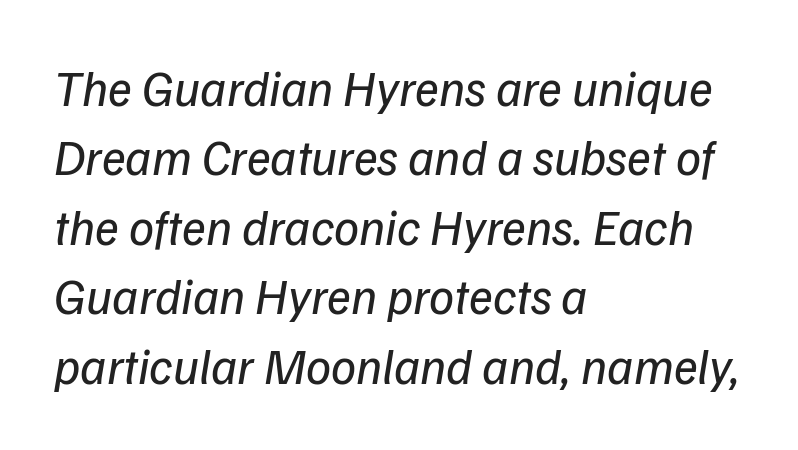
{"serif": "no", "bold": "no", "weight": "regular", "width": "normal", "stroke_contrast": "low", "x_height": "medium", "monospaced": "no", "underline": "no", "align": "left", "line_spacing": "normal", "line_spacing_ratio": 1.39, "letter_spacing": "normal", "letter_spacing_em": 0.0, "glyph_px": 50}
